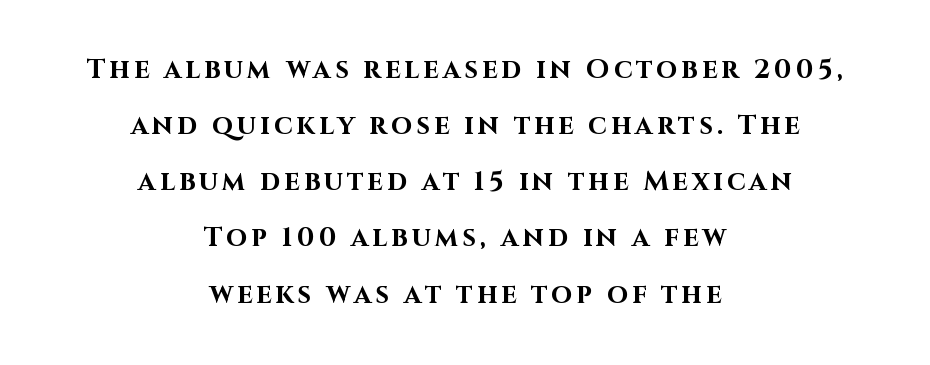
The image shows 27 px bold type, upright; set centered, loose line spacing (2.08x), not underlined.
